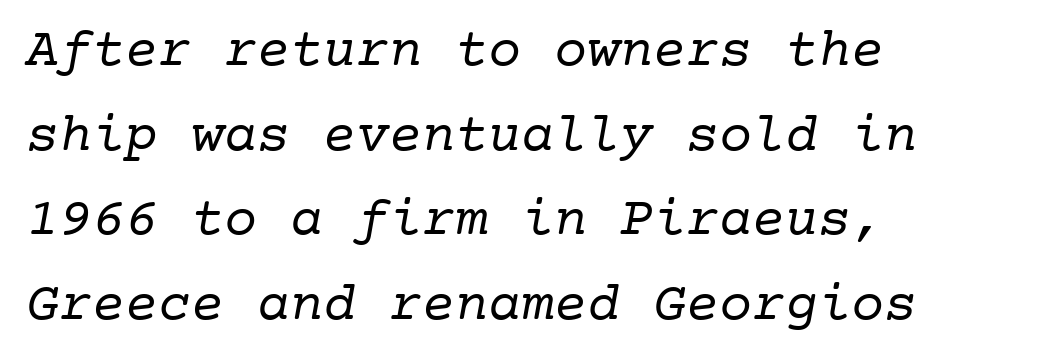
Underline: absent. The face used here is monospaced, like something from a code editor. The letters carry serifs — small finishing strokes at the ends of their stems. Caption: multi-line text, flush left, ragged right. No heavy texture on the line: the type isn't bold. Reading down the column, the eye jumps a familiar distance to each next line.
